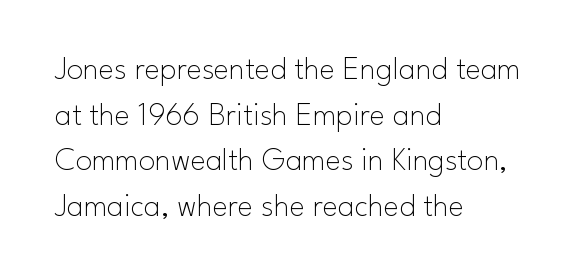
{"serif": "no", "italic": "no", "bold": "no", "weight": "thin", "width": "normal", "stroke_contrast": "low", "x_height": "small", "monospaced": "no", "underline": "no", "align": "left", "line_spacing": "normal", "line_spacing_ratio": 1.38, "letter_spacing": "normal", "letter_spacing_em": 0.0, "glyph_px": 33}
